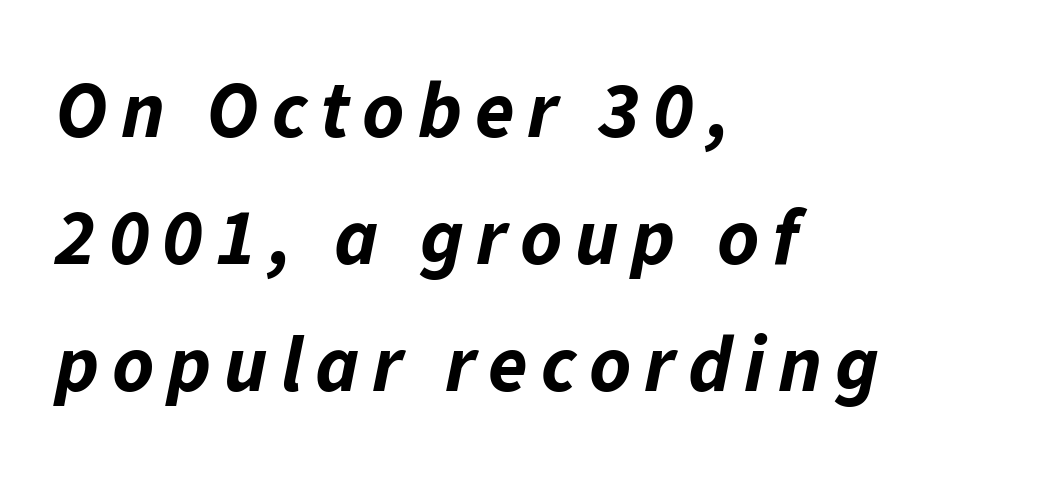
The image shows 80 px bold type, italic (leaning right); set left-aligned, normal line spacing (1.59x), not underlined; low stroke contrast and a medium x-height.
